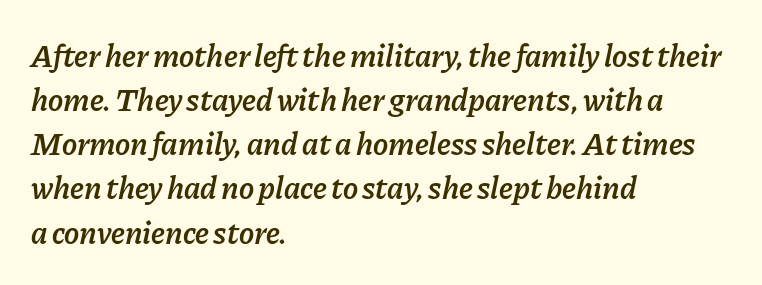
The image shows 32 px semibold type, italic (leaning right); set left-aligned, normal line spacing (1.38x), normal letter spacing, not underlined; low stroke contrast and a medium x-height.
